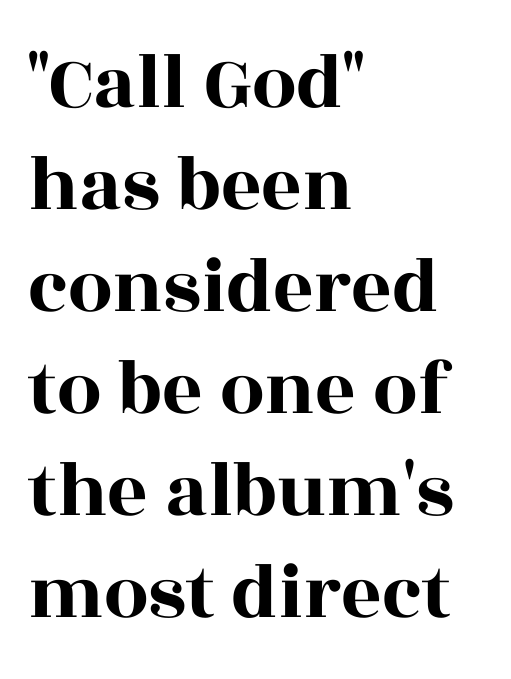
Tall strokes in this sample are plumb rather than angled. Stroke terminals: seriffed. The rendering uses natural spacing where letterforms have individual widths. A classic flush-left, rag-right setting is used for this passage. Honestly, the letter spacing is just normal — you wouldn't notice it.
